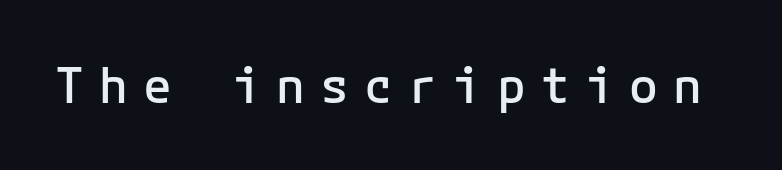
{"serif": "no", "italic": "no", "bold": "semi", "weight": "semibold", "width": "normal", "stroke_contrast": "low", "x_height": "medium", "monospaced": "yes", "underline": "no", "letter_spacing": "wide", "letter_spacing_em": 0.32, "glyph_px": 48}
